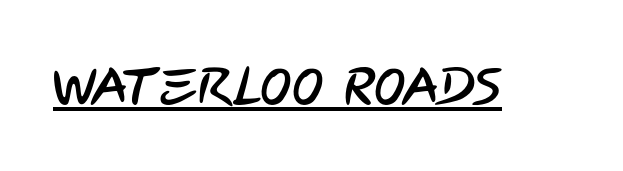
{"serif": "no", "width": "condensed", "stroke_contrast": "low", "x_height": "large", "monospaced": "no", "underline": "yes", "letter_spacing": "normal", "letter_spacing_em": 0.0, "glyph_px": 53}
